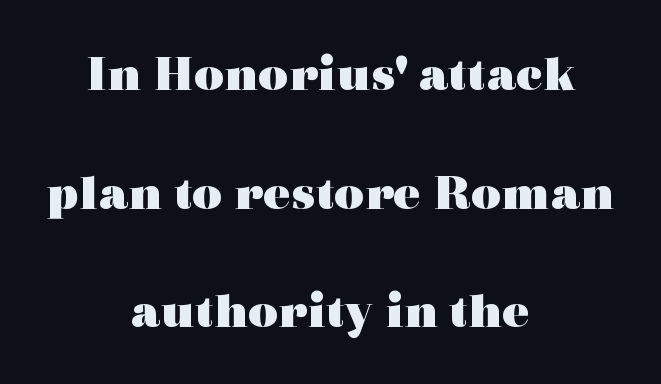
Rule under the text: the space is simply empty. Each new line begins a long way beneath the previous one. The letters are bold, with thick, heavy strokes. Is this a fixed-width face? No — the glyphs have proportional, varying widths. The glyphs in this specimen are seriffed. Unlike italic type, these characters show no tilt at all.
